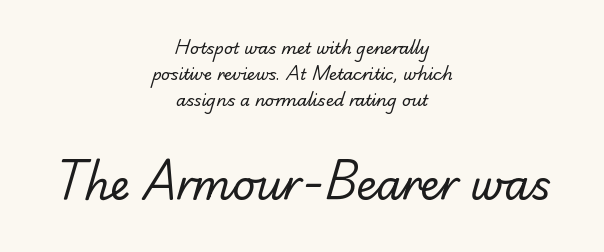
Size hierarchy here favors the trailing block over the leading one. Clear beneath every line of the passage. Both edges are ragged and mirror each other, which tells us the setting is centered. The space between consecutive lines is moderate. What kind of face is this? One without serifs — a sans. Default kerning and tracking; the words read as compact shapes.
